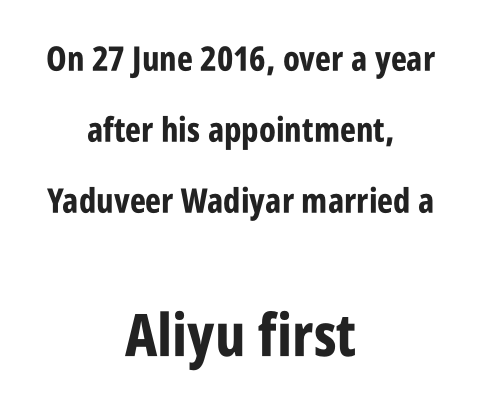
The axis of the letterforms is exactly vertical. Descenders hang freely into open space. Is the type bold? Yes — the strokes are clearly thick and heavy. You could fit nearly another row in the gap between these rows.
